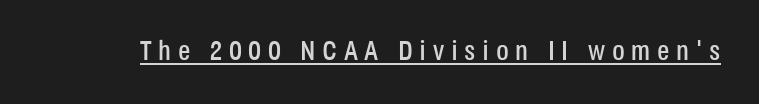
{"serif": "no", "italic": "no", "width": "condensed", "stroke_contrast": "low", "x_height": "large", "monospaced": "no", "underline": "yes", "letter_spacing": "wide", "letter_spacing_em": 0.24, "glyph_px": 28}
